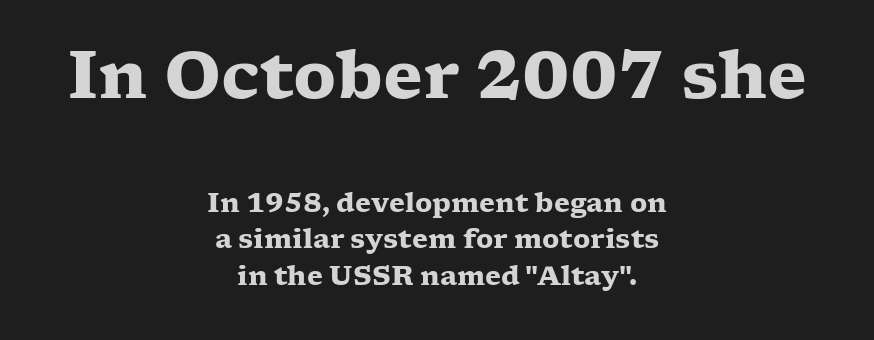
Large over small — that's the arrangement of the two blocks here. The space directly below the letters is spotless. Nope, not italic — everything's standing straight. Tracking here is standard; glyphs follow each other at the usual distance. The text block is weighted toward neither margin, spreading evenly from the middle.
